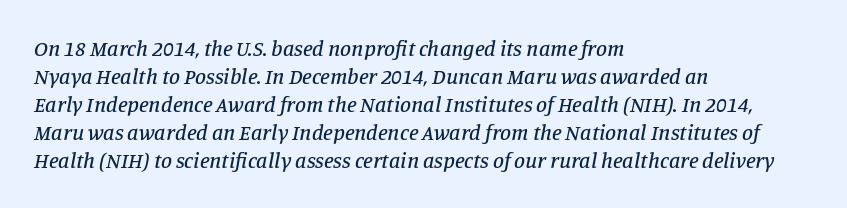
{"italic": "yes", "lean": "right", "slant_degrees": 11, "underline": "no", "align": "left", "line_spacing": "normal", "line_spacing_ratio": 1.27, "letter_spacing": "normal", "letter_spacing_em": 0.0, "glyph_px": 22}
